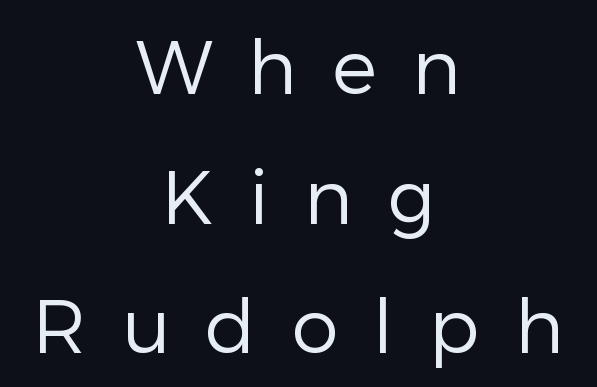
Q: Is the text bold? A: No.
Q: Is the text italic (slanted)? A: No, it is upright.
Q: Is the typeface a serif or a sans-serif typeface? A: Sans-serif.
Q: Is the text underlined? A: No.
Q: How is the paragraph aligned? A: Centered.
Q: Is the spacing between letters normal or unusually wide? A: Unusually wide.
Q: Width (condensed, normal, or wide)? A: Normal.
Q: Stroke contrast? A: Low.
Q: x-height? A: Medium.
Q: Monospaced? A: No.
